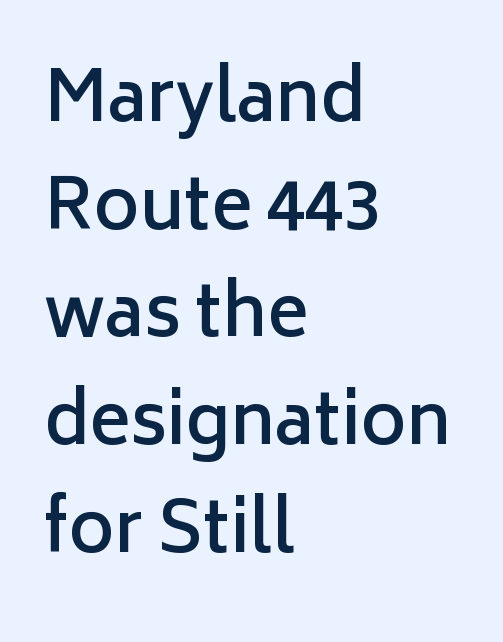
The image shows 69 px semibold sans-serif type, upright; set left-aligned, normal line spacing (1.56x), normal letter spacing, not underlined; low stroke contrast and a medium x-height.
